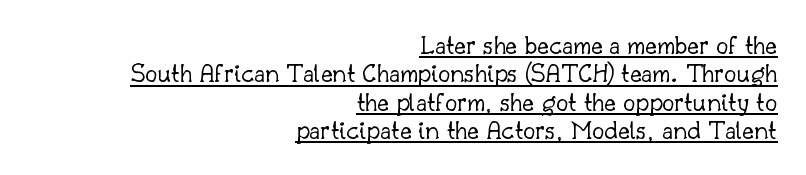
The image shows 28 px light type, upright; set right-aligned, tight line spacing (1.01x), normal letter spacing, underlined; low stroke contrast and a small x-height.
